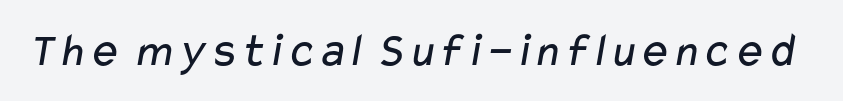
The image shows 48 px regular-weight, wide sans-serif type; set normal letter spacing, not underlined; low stroke contrast and a medium x-height.
